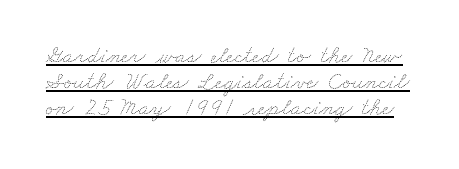
Q: Is the text bold? A: No.
Q: Is the text underlined? A: Yes.
Q: Is the spacing between letters normal or unusually wide? A: Normal.
Q: Is the spacing between lines tight, normal or loose? A: Tight.
